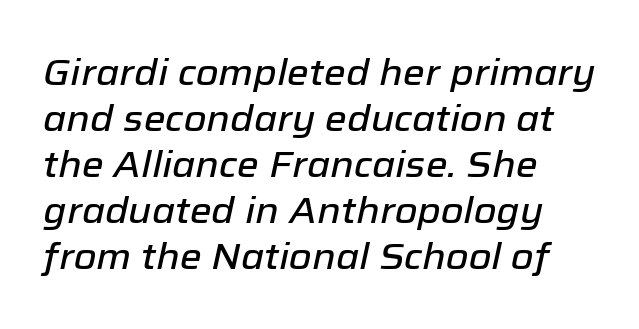
{"italic": "yes", "lean": "right", "slant_degrees": 12, "width": "normal", "stroke_contrast": "low", "x_height": "medium", "monospaced": "no", "underline": "no", "align": "left", "line_spacing_ratio": 1.24, "letter_spacing": "normal", "letter_spacing_em": 0.0, "glyph_px": 37}
